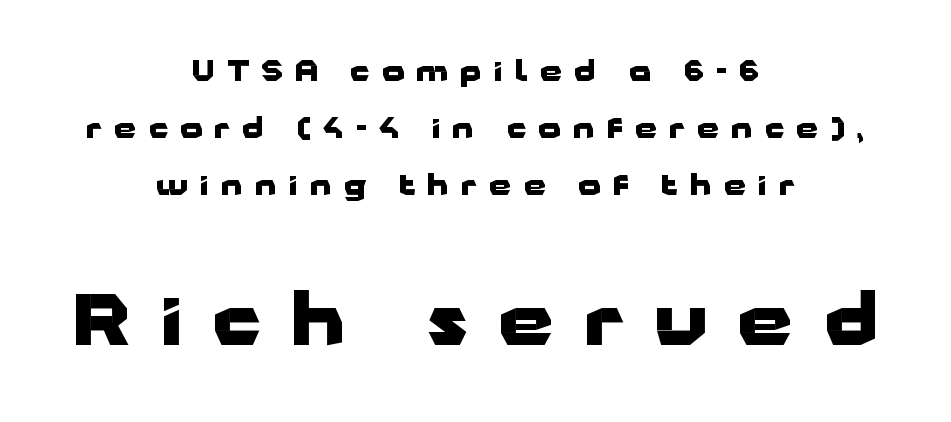
The rendering shows plain stroke endings on the letterforms — a sans-serif design. What stands out about the letter spacing? Its width — letters are far apart. How would I describe the line gaps? Wide and relaxed. Rule under the text: the space is simply empty. Each line is balanced around a shared central axis. Which of the two is more prominent by size? The second, at the bottom.
